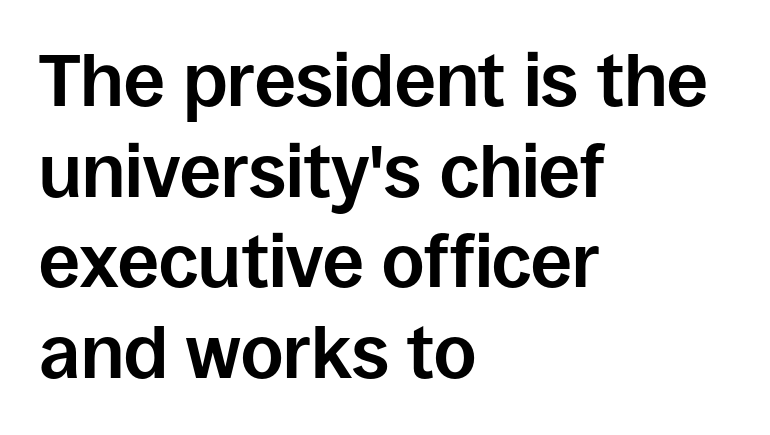
Q: Is the text bold? A: Yes.
Q: Is the text italic (slanted)? A: No, it is upright.
Q: Is the typeface a serif or a sans-serif typeface? A: Sans-serif.
Q: Is the text underlined? A: No.
Q: How is the paragraph aligned? A: Left-aligned.
Q: Is the spacing between letters normal or unusually wide? A: Normal.
Q: Width (condensed, normal, or wide)? A: Normal.
Q: Stroke contrast? A: Low.
Q: x-height? A: Large.
Q: Monospaced? A: No.
